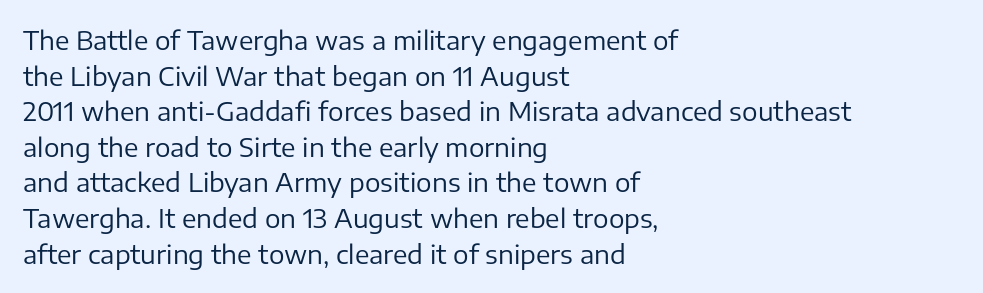
The image shows 26 px text type, upright; set left-aligned, normal line spacing (1.37x), normal letter spacing, not underlined.
